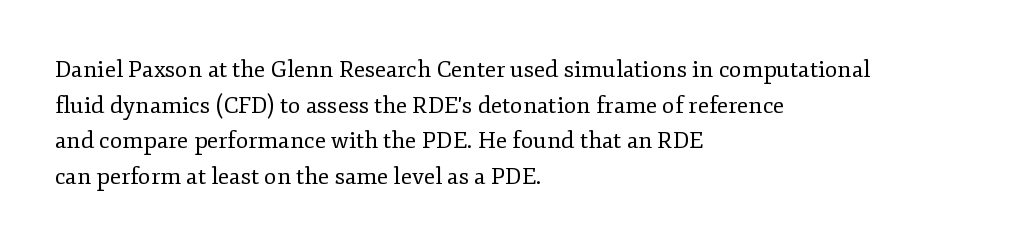
Q: Is the text bold? A: No.
Q: Is the text italic (slanted)? A: No, it is upright.
Q: Is the text underlined? A: No.
Q: How is the paragraph aligned? A: Left-aligned.
Q: Is the spacing between letters normal or unusually wide? A: Normal.
Q: Is the spacing between lines tight, normal or loose? A: Normal.
